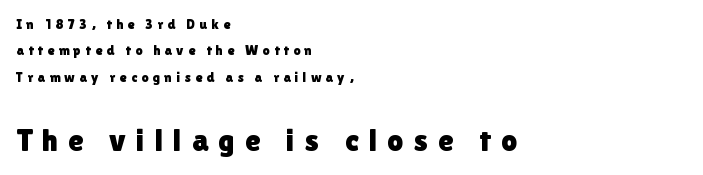
{"serif": "no", "italic": "no", "width": "normal", "x_height": "medium", "monospaced": "no", "underline": "no", "align": "left", "line_spacing_ratio": 1.88, "letter_spacing": "wide", "letter_spacing_em": 0.31, "larger_block": "second", "size_ratio": 2.29, "glyph_px": 32}
